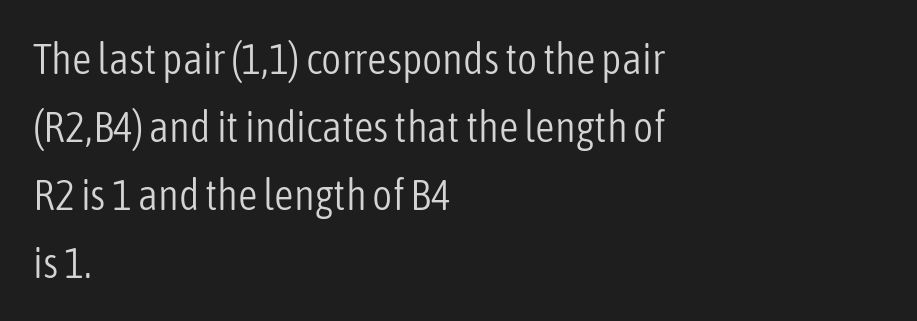
Q: Is the text bold? A: No.
Q: Is the text italic (slanted)? A: No, it is upright.
Q: Is the typeface a serif or a sans-serif typeface? A: Sans-serif.
Q: Is the text underlined? A: No.
Q: How is the paragraph aligned? A: Left-aligned.
Q: Is the spacing between letters normal or unusually wide? A: Normal.
Q: Is the spacing between lines tight, normal or loose? A: Normal.
Q: Width (condensed, normal, or wide)? A: Condensed.
Q: Stroke contrast? A: Low.
Q: x-height? A: Medium.
Q: Monospaced? A: No.
